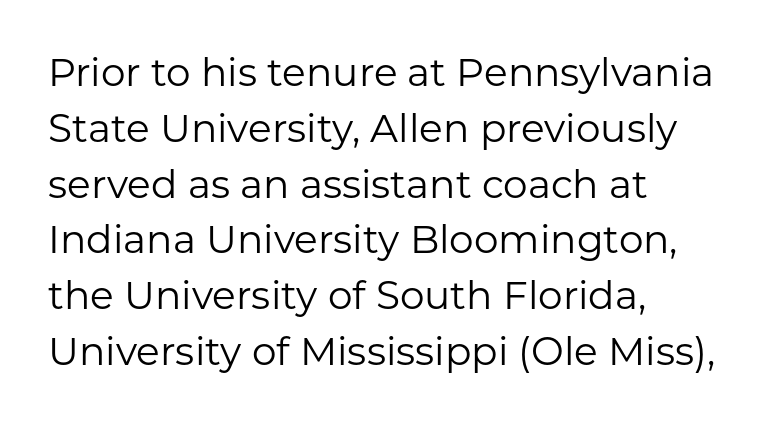
The image shows 39 px regular-weight sans-serif type, upright; set left-aligned, normal line spacing (1.43x), normal letter spacing, not underlined; low stroke contrast and a medium x-height.
